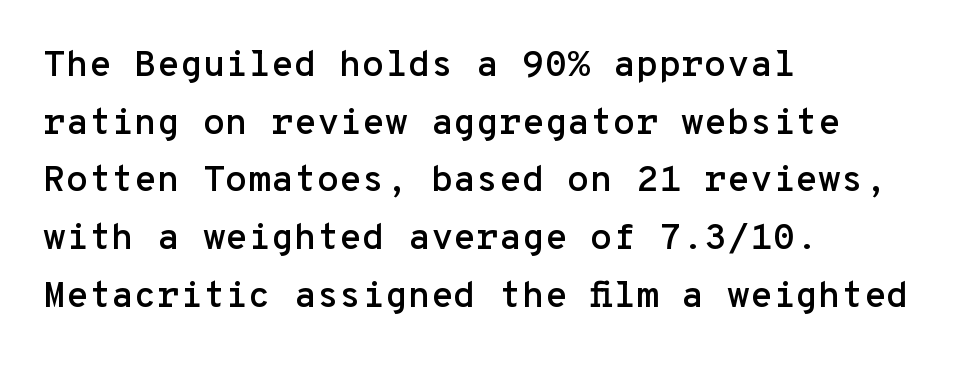
Lines of text with bare space underneath. The passage shown is typed in a monospace face where columns stay perfectly aligned. Ascenders rise straight up at ninety degrees. Each line starts at the same left margin while the right side varies. This is sans-serif lettering, the kind often seen on screens and signage. A typesetter would call this leading conventional body-copy spacing.
